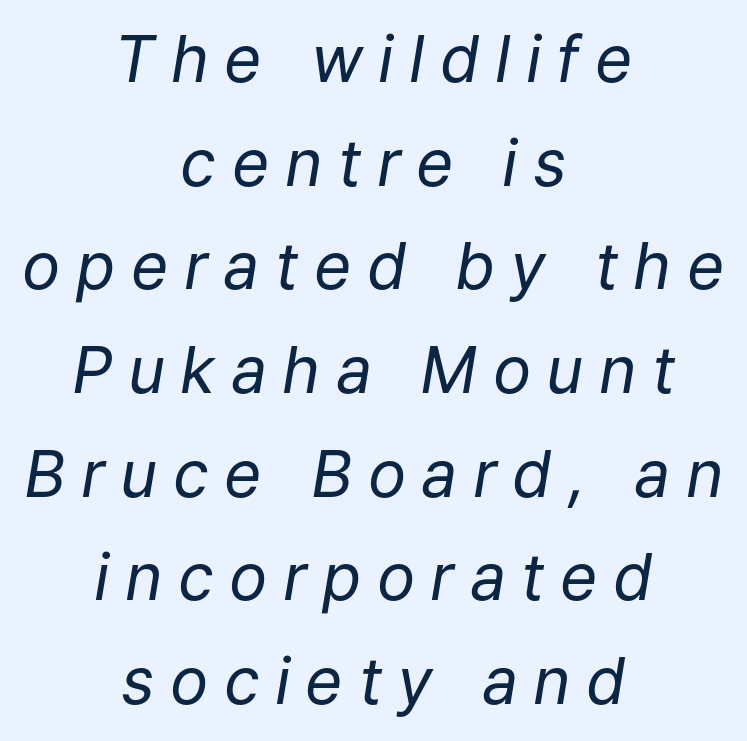
Q: Is the text bold? A: No.
Q: Is the text italic (slanted)? A: Yes, it leans right by about 9 degrees.
Q: Is the text underlined? A: No.
Q: How is the paragraph aligned? A: Centered.
Q: Is the spacing between letters normal or unusually wide? A: Unusually wide.
Q: Is the spacing between lines tight, normal or loose? A: Normal.
Q: Width (condensed, normal, or wide)? A: Normal.
Q: Stroke contrast? A: Low.
Q: x-height? A: Medium.
Q: Monospaced? A: No.
